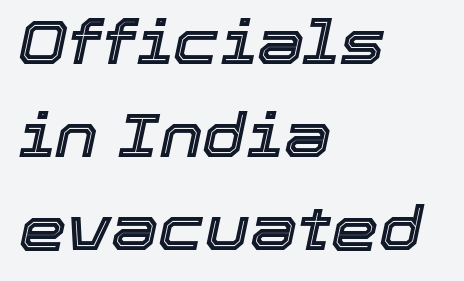
Q: Is the text italic (slanted)? A: Yes, it leans right by about 12 degrees.
Q: Is the text underlined? A: No.
Q: How is the paragraph aligned? A: Left-aligned.
Q: Is the spacing between letters normal or unusually wide? A: Normal.
Q: Is the spacing between lines tight, normal or loose? A: Normal.
Q: Width (condensed, normal, or wide)? A: Normal.
Q: x-height? A: Medium.
Q: Monospaced? A: No.
